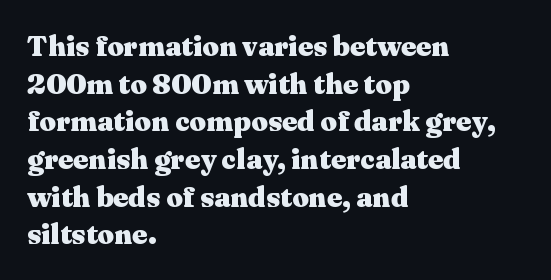
The image shows 29 px heavy, wide serif type, upright; set left-aligned, normal line spacing (1.3x), normal letter spacing, not underlined; medium stroke contrast and a medium x-height.
